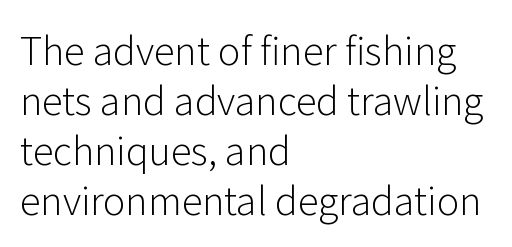
{"serif": "no", "italic": "no", "bold": "no", "weight": "light", "width": "normal", "stroke_contrast": "low", "x_height": "medium", "monospaced": "no", "underline": "no", "align": "left", "line_spacing": "normal", "line_spacing_ratio": 1.32, "letter_spacing": "normal", "letter_spacing_em": 0.0, "glyph_px": 38}
